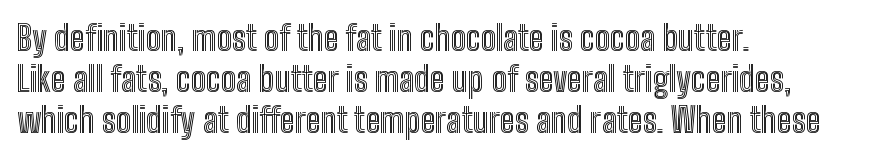
Short note: letters normally spaced. Is this a fixed-width face? No — the glyphs have proportional, varying widths. The paragraph shown leans on its left margin. Do the letters lean? They stand straight. The strip under each line holds only bare page.
